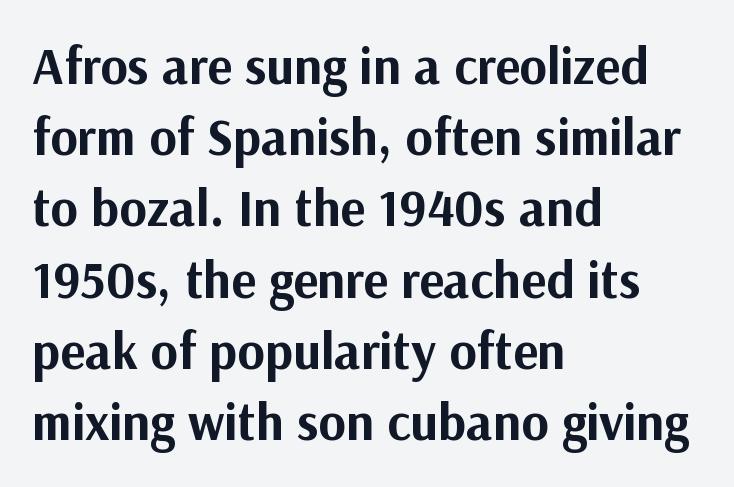
{"serif": "no", "italic": "no", "bold": "yes", "weight": "bold", "width": "normal", "stroke_contrast": "medium", "x_height": "medium", "monospaced": "no", "underline": "no", "align": "left", "line_spacing": "normal", "line_spacing_ratio": 1.37, "letter_spacing": "normal", "letter_spacing_em": 0.0, "glyph_px": 52}
